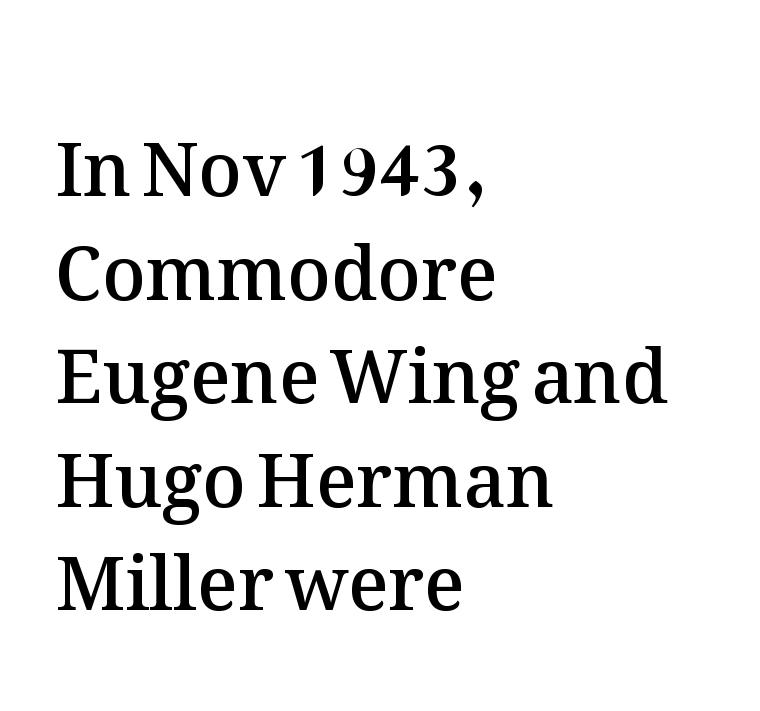
These lines are set flush left with a ragged right edge. Look at the tracking — it's just the regular setting, nothing added. These lines sit exactly where default settings would place them. The letters advance in unequal steps, a hallmark of proportional type. Quick note: not italic, upright.
